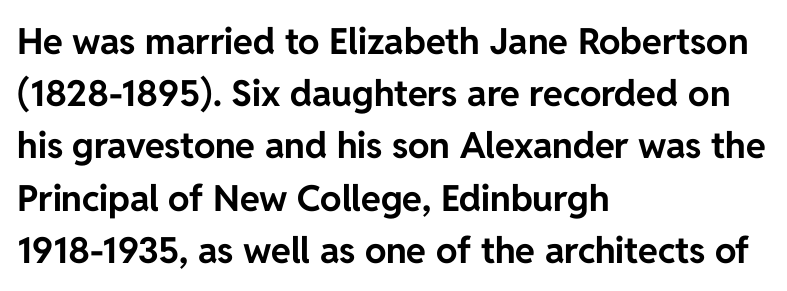
{"serif": "no", "italic": "no", "bold": "yes", "weight": "bold", "width": "normal", "stroke_contrast": "low", "x_height": "medium", "monospaced": "no", "underline": "no", "align": "left", "line_spacing": "normal", "line_spacing_ratio": 1.45, "letter_spacing": "normal", "letter_spacing_em": 0.0, "glyph_px": 36}
